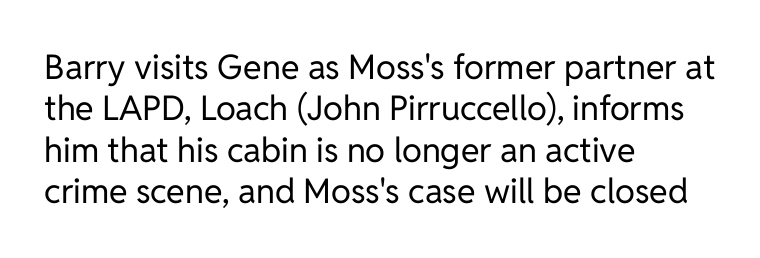
{"serif": "no", "italic": "no", "bold": "no", "weight": "regular", "width": "normal", "stroke_contrast": "low", "x_height": "medium", "monospaced": "no", "underline": "no", "align": "left", "line_spacing_ratio": 1.22, "letter_spacing": "normal", "letter_spacing_em": 0.0, "glyph_px": 34}
